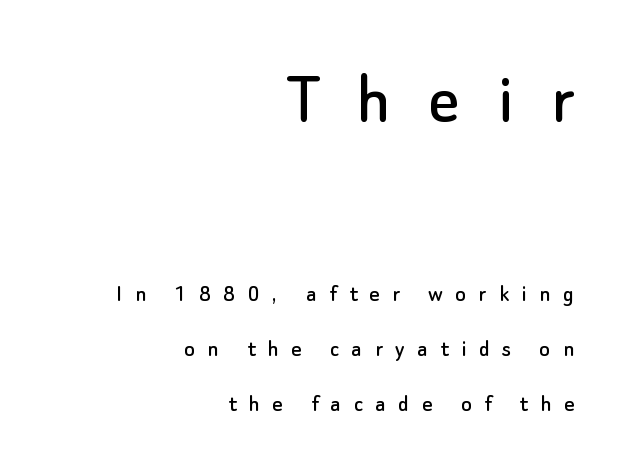
Q: Is the text italic (slanted)? A: No, it is upright.
Q: Is the typeface a serif or a sans-serif typeface? A: Sans-serif.
Q: Is the text underlined? A: No.
Q: How is the paragraph aligned? A: Right-aligned.
Q: Is the spacing between letters normal or unusually wide? A: Unusually wide.
Q: Is the spacing between lines tight, normal or loose? A: Loose.
Q: Which block of text is set in a larger size, the first (top) or the second (bottom)? A: The first (top) one.
Q: Width (condensed, normal, or wide)? A: Normal.
Q: Stroke contrast? A: Low.
Q: x-height? A: Small.
Q: Monospaced? A: No.
